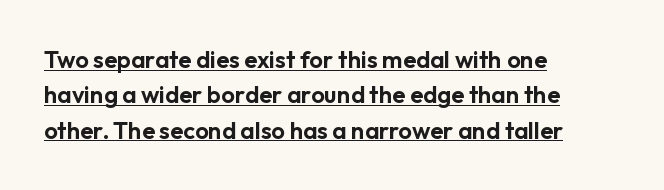
{"italic": "no", "underline": "yes", "align": "left", "line_spacing": "normal", "line_spacing_ratio": 1.47, "letter_spacing": "normal", "letter_spacing_em": 0.0, "glyph_px": 24}
